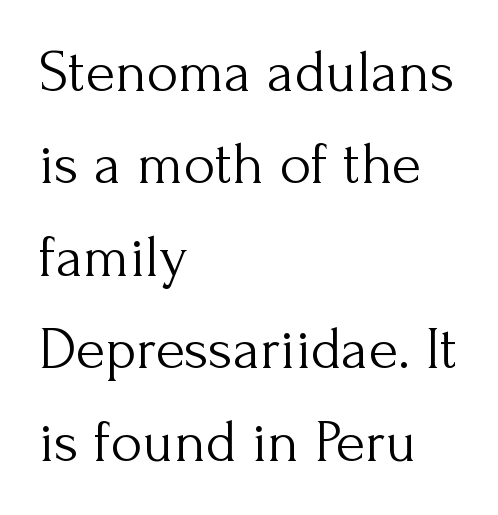
The image shows 60 px light serif type, upright; set left-aligned, normal line spacing (1.54x), normal letter spacing, not underlined; medium stroke contrast and a small x-height.
